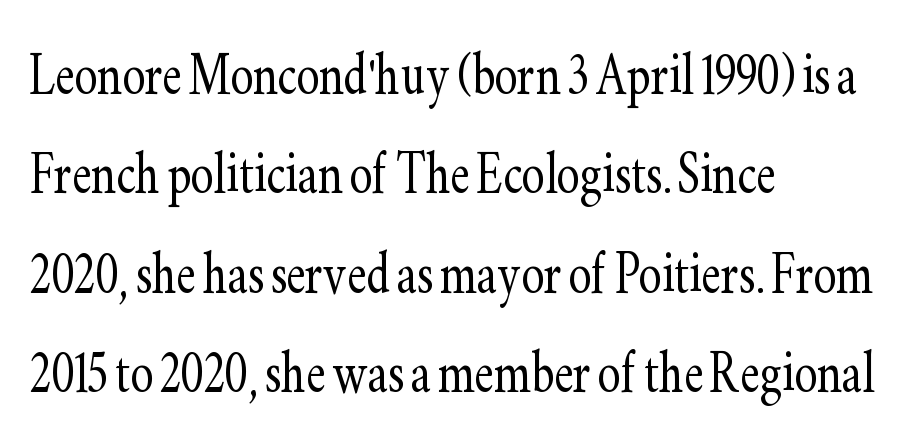
{"serif": "yes", "italic": "no", "bold": "no", "weight": "light", "width": "condensed", "stroke_contrast": "low", "x_height": "small", "monospaced": "no", "underline": "no", "align": "left", "line_spacing": "normal", "line_spacing_ratio": 1.44, "letter_spacing": "normal", "letter_spacing_em": 0.0, "glyph_px": 69}
